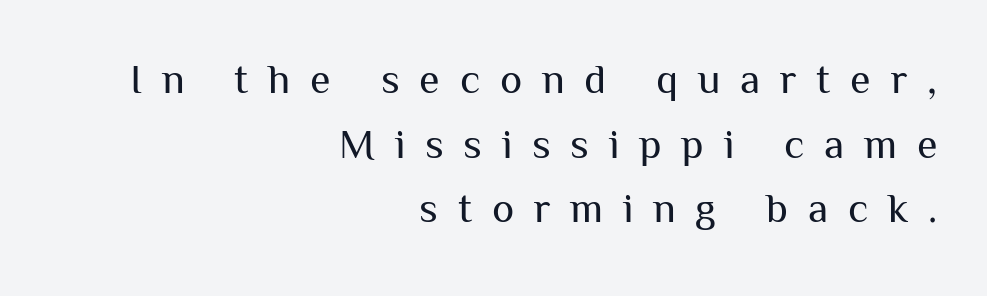
Q: Is the text bold? A: No.
Q: Is the text italic (slanted)? A: No, it is upright.
Q: Is the typeface a serif or a sans-serif typeface? A: Sans-serif.
Q: Is the text underlined? A: No.
Q: How is the paragraph aligned? A: Right-aligned.
Q: Is the spacing between letters normal or unusually wide? A: Unusually wide.
Q: Is the spacing between lines tight, normal or loose? A: Normal.
Q: Width (condensed, normal, or wide)? A: Normal.
Q: Stroke contrast? A: Medium.
Q: x-height? A: Medium.
Q: Monospaced? A: No.
